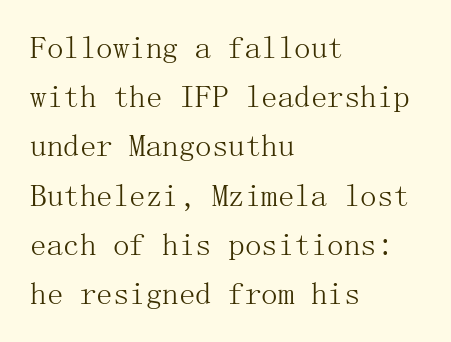
{"serif": "yes", "italic": "no", "bold": "no", "weight": "light", "width": "normal", "stroke_contrast": "medium", "x_height": "medium", "underline": "no", "align": "left", "line_spacing": "normal", "line_spacing_ratio": 1.49, "letter_spacing": "normal", "letter_spacing_em": 0.0, "glyph_px": 33}
